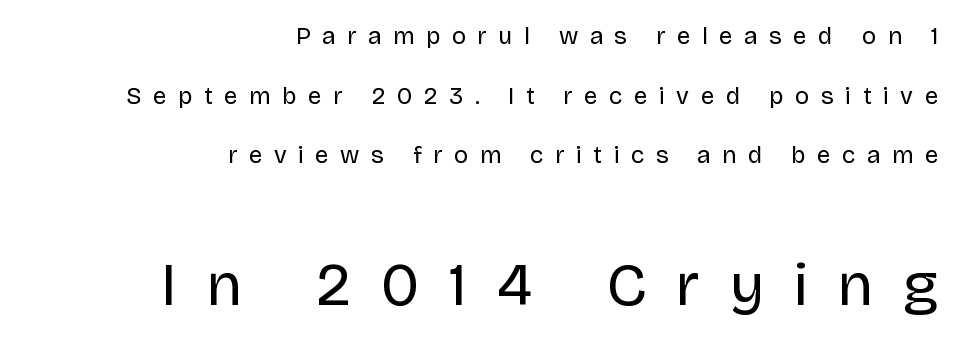
Q: Is the text bold? A: No.
Q: Is the text italic (slanted)? A: No, it is upright.
Q: Is the typeface a serif or a sans-serif typeface? A: Sans-serif.
Q: Is the text underlined? A: No.
Q: How is the paragraph aligned? A: Right-aligned.
Q: Is the spacing between letters normal or unusually wide? A: Unusually wide.
Q: Is the spacing between lines tight, normal or loose? A: Loose.
Q: Which block of text is set in a larger size, the first (top) or the second (bottom)? A: The second (bottom) one.
Q: Width (condensed, normal, or wide)? A: Normal.
Q: Stroke contrast? A: Low.
Q: x-height? A: Large.
Q: Monospaced? A: No.
